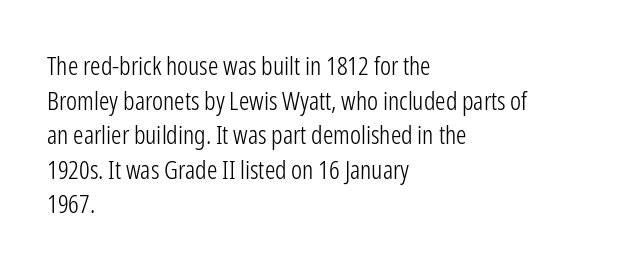
{"italic": "no", "bold": "no", "underline": "no", "align": "left", "line_spacing": "normal", "line_spacing_ratio": 1.33, "letter_spacing": "normal", "letter_spacing_em": 0.0, "glyph_px": 26}
